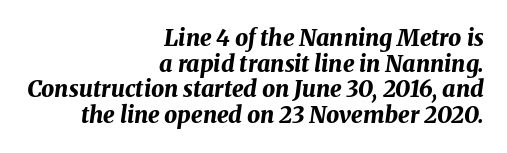
Q: Is the text bold? A: Yes.
Q: Is the text italic (slanted)? A: Yes, it leans right by about 8 degrees.
Q: Is the text underlined? A: No.
Q: How is the paragraph aligned? A: Right-aligned.
Q: Is the spacing between letters normal or unusually wide? A: Normal.
Q: Is the spacing between lines tight, normal or loose? A: Tight.
